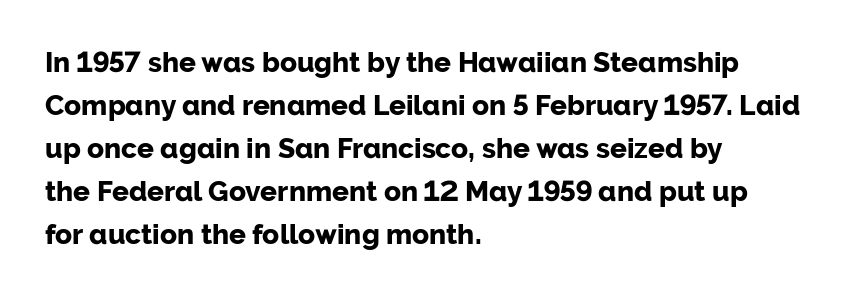
Each new line begins a customary step beneath the previous one. The rendering uses natural spacing where letterforms have individual widths. The axis of the letterforms is exactly vertical. The letters are bold, with thick, heavy strokes.
